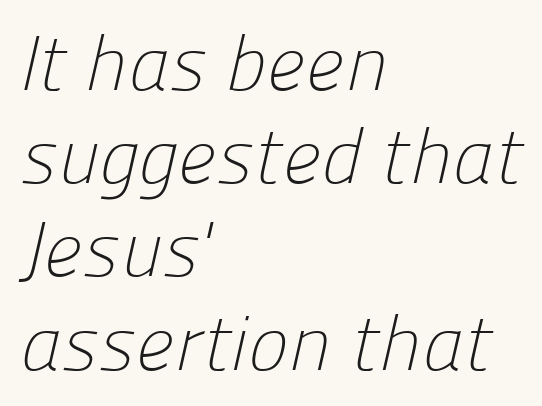
Anything drawn beneath the words? Only blank space. Look at the tracking — it's just the regular setting, nothing added. Note the varied advance widths — an 'i' is clearly narrower than an 'm'. Horizontally, the lines are justified to the leading edge only. What kind of face is this? One without serifs — a sans. The weight would be labelled regular, book, light, or lighter still.
